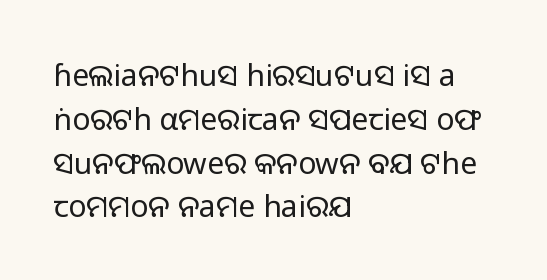
Q: Is the text bold? A: No.
Q: Is the text italic (slanted)? A: No, it is upright.
Q: Is the typeface a serif or a sans-serif typeface? A: Sans-serif.
Q: Is the text underlined? A: No.
Q: How is the paragraph aligned? A: Left-aligned.
Q: Is the spacing between letters normal or unusually wide? A: Normal.
Q: Is the spacing between lines tight, normal or loose? A: Normal.
Q: Width (condensed, normal, or wide)? A: Normal.
Q: Stroke contrast? A: Low.
Q: x-height? A: Medium.
Q: Monospaced? A: No.
